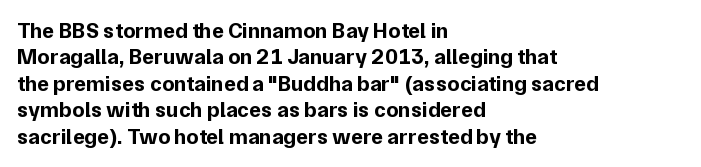
Stroke thickness is high; the sample reads as a true bold. Underline: absent. The horizontal fit of the characters is conventional and even. Do the letters lean? They stand straight. Horizontal alignment here is leftward, the default for most running prose.
